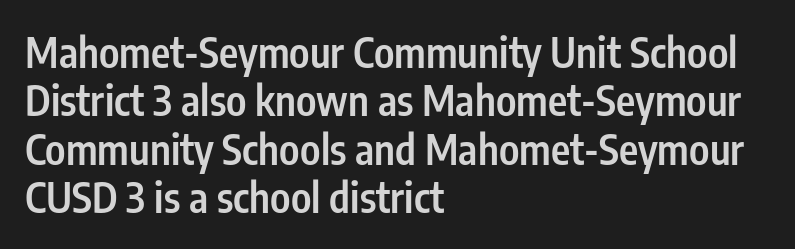
The image shows 41 px semibold, condensed sans-serif type, upright; set left-aligned, line spacing 1.18x, normal letter spacing, not underlined; low stroke contrast and a medium x-height.
